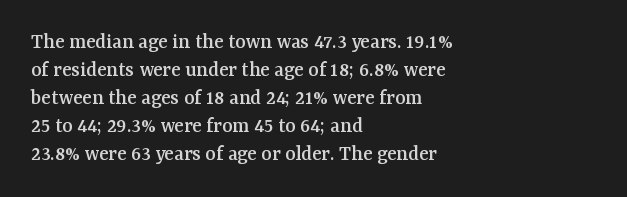
{"italic": "no", "underline": "no", "align": "left", "line_spacing": "normal", "line_spacing_ratio": 1.27, "letter_spacing": "normal", "letter_spacing_em": 0.0, "glyph_px": 22}
